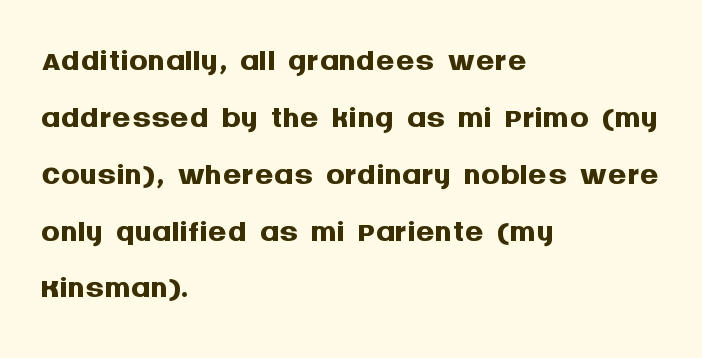
Q: Is the text bold? A: Yes.
Q: Is the text italic (slanted)? A: No, it is upright.
Q: Is the typeface a serif or a sans-serif typeface? A: Sans-serif.
Q: Is the text underlined? A: No.
Q: How is the paragraph aligned? A: Left-aligned.
Q: Is the spacing between letters normal or unusually wide? A: Normal.
Q: Width (condensed, normal, or wide)? A: Normal.
Q: Stroke contrast? A: Medium.
Q: x-height? A: Large.
Q: Monospaced? A: No.
